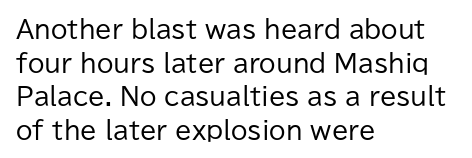
Q: Is the text bold? A: No.
Q: Is the text italic (slanted)? A: No, it is upright.
Q: Is the text underlined? A: No.
Q: How is the paragraph aligned? A: Left-aligned.
Q: Is the spacing between letters normal or unusually wide? A: Normal.
Q: Is the spacing between lines tight, normal or loose? A: Normal.
